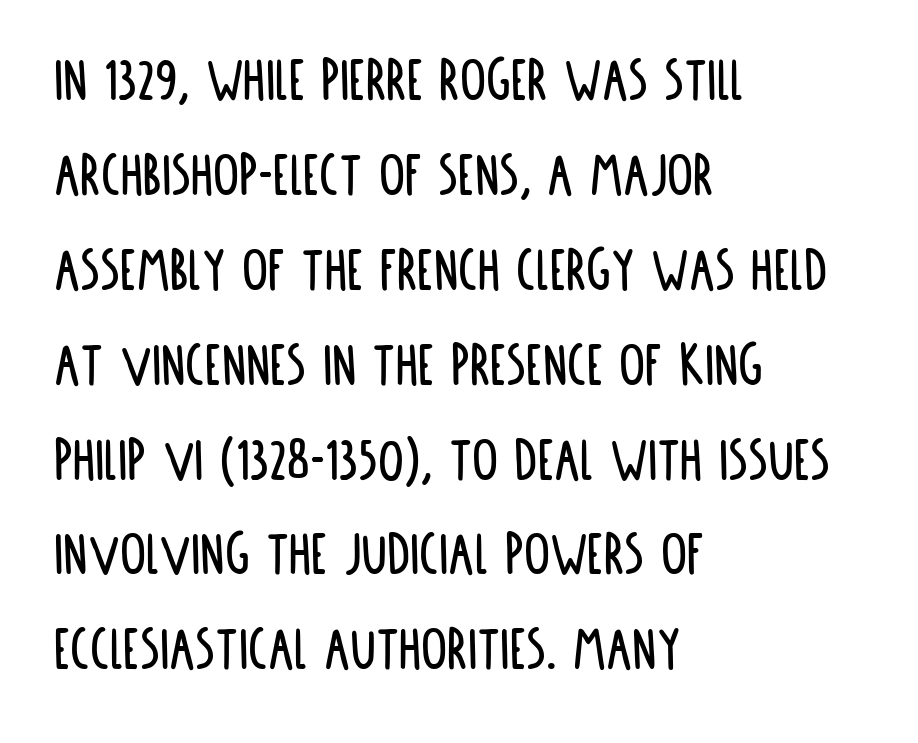
{"serif": "no", "italic": "no", "width": "condensed", "stroke_contrast": "low", "x_height": "large", "monospaced": "no", "underline": "no", "align": "left", "line_spacing": "normal", "line_spacing_ratio": 1.46, "letter_spacing": "normal", "letter_spacing_em": 0.0, "glyph_px": 65}
